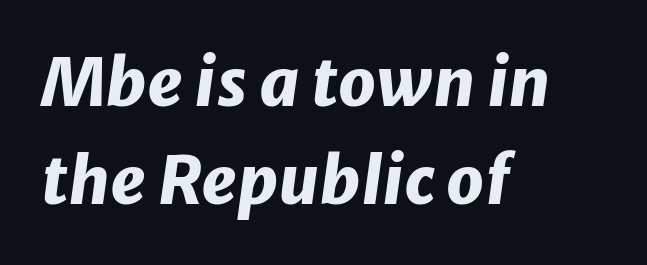
{"italic": "yes", "lean": "right", "slant_degrees": 8, "bold": "yes", "weight": "heavy", "width": "normal", "stroke_contrast": "low", "x_height": "medium", "monospaced": "no", "underline": "no", "align": "left", "line_spacing": "normal", "line_spacing_ratio": 1.49, "letter_spacing": "normal", "letter_spacing_em": 0.0, "glyph_px": 66}
